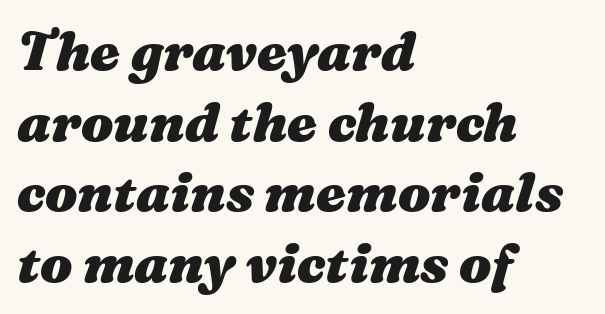
{"italic": "yes", "lean": "right", "slant_degrees": 16, "bold": "yes", "weight": "heavy", "width": "wide", "stroke_contrast": "medium", "x_height": "medium", "monospaced": "no", "underline": "no", "align": "left", "line_spacing": "normal", "line_spacing_ratio": 1.31, "letter_spacing": "normal", "letter_spacing_em": 0.0, "glyph_px": 54}
